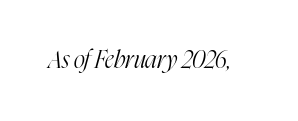
Q: Is the text bold? A: No.
Q: Is the text italic (slanted)? A: Yes, it leans right by about 16 degrees.
Q: Is the text underlined? A: No.
Q: Is the spacing between letters normal or unusually wide? A: Normal.
